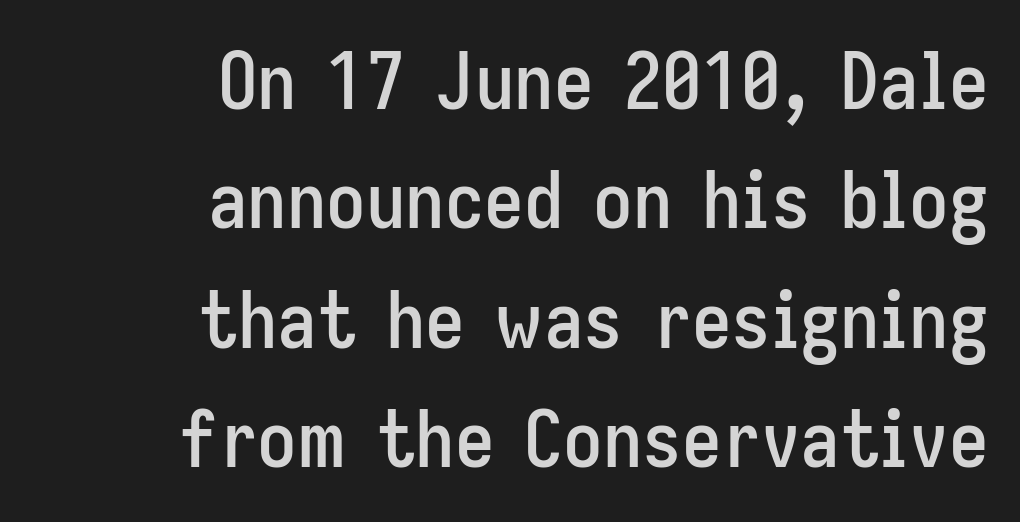
The axis of the letterforms is exactly vertical. Is the letter spacing exaggerated? No — it looks like the ordinary default. Letters rest on an invisible, unmarked baseline. Reading down the block, your eye finds every line finishing at a fixed right position. Whoever set this chose a conventional vertical rhythm. In terms of letterform style, serifs are entirely absent.
